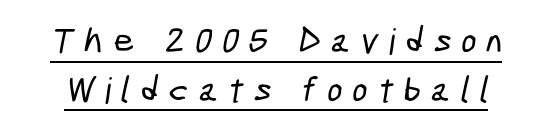
Q: Is the typeface a serif or a sans-serif typeface? A: Sans-serif.
Q: Is the text underlined? A: Yes.
Q: Is the spacing between letters normal or unusually wide? A: Unusually wide.
Q: Is the spacing between lines tight, normal or loose? A: Normal.
Q: Width (condensed, normal, or wide)? A: Condensed.
Q: Stroke contrast? A: Low.
Q: x-height? A: Medium.
Q: Monospaced? A: No.
